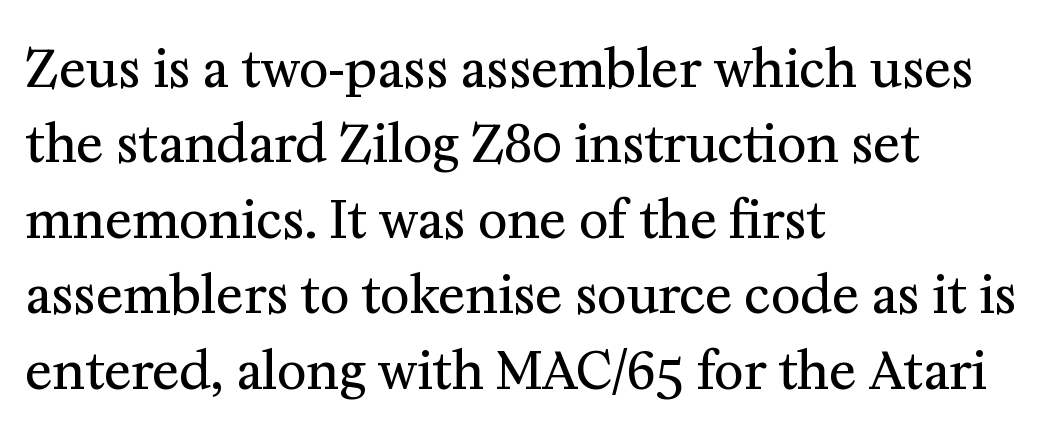
The image shows 51 px regular-weight serif type, upright; set left-aligned, normal line spacing (1.48x), normal letter spacing, not underlined; medium stroke contrast and a medium x-height.
